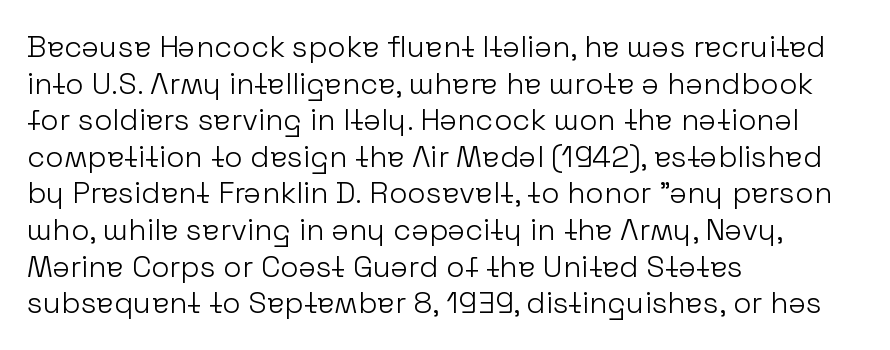
{"serif": "no", "italic": "no", "bold": "no", "weight": "light", "width": "normal", "stroke_contrast": "low", "x_height": "medium", "monospaced": "no", "underline": "no", "align": "left", "line_spacing_ratio": 1.22, "letter_spacing": "normal", "letter_spacing_em": 0.0, "glyph_px": 30}
